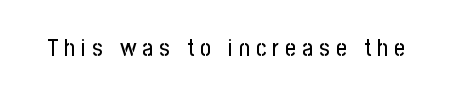
The image shows 23 px text type, upright; set unusually wide letter spacing (+0.27 em), not underlined.
